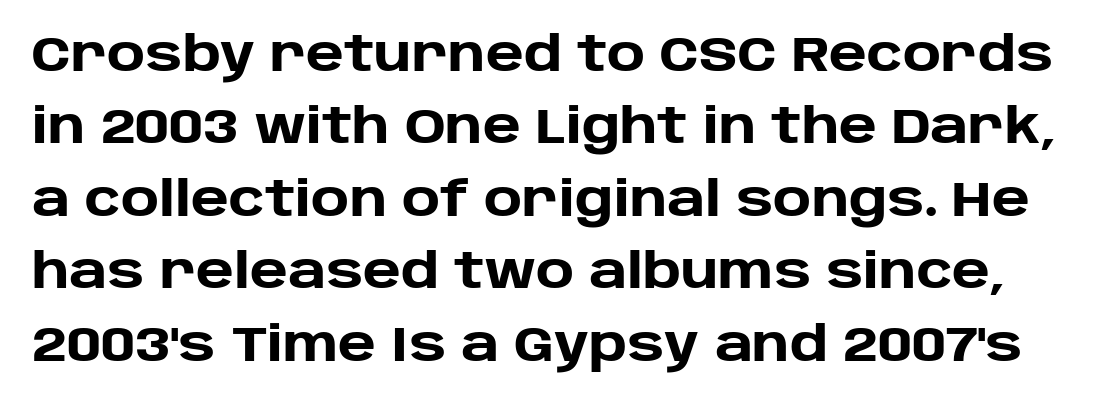
The image shows 48 px heavy sans-serif type, upright; set normal line spacing (1.51x), normal letter spacing, not underlined; low stroke contrast and a large x-height.
